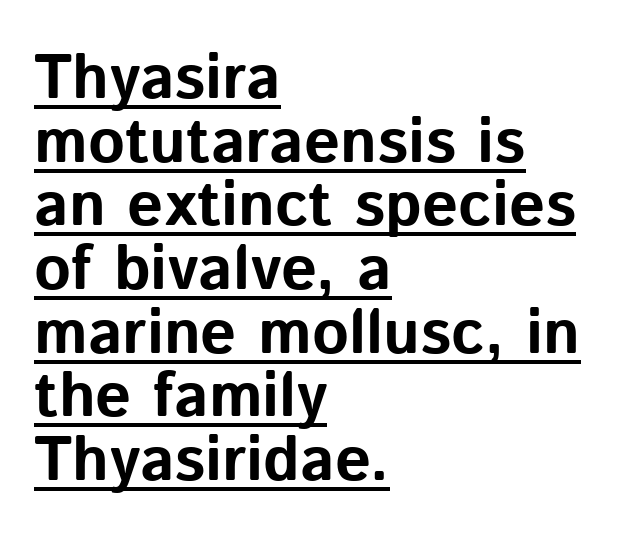
{"serif": "no", "italic": "no", "bold": "yes", "weight": "bold", "width": "normal", "stroke_contrast": "low", "x_height": "medium", "monospaced": "no", "underline": "yes", "align": "left", "line_spacing": "tight", "line_spacing_ratio": 1.01, "letter_spacing": "normal", "letter_spacing_em": 0.0, "glyph_px": 63}
